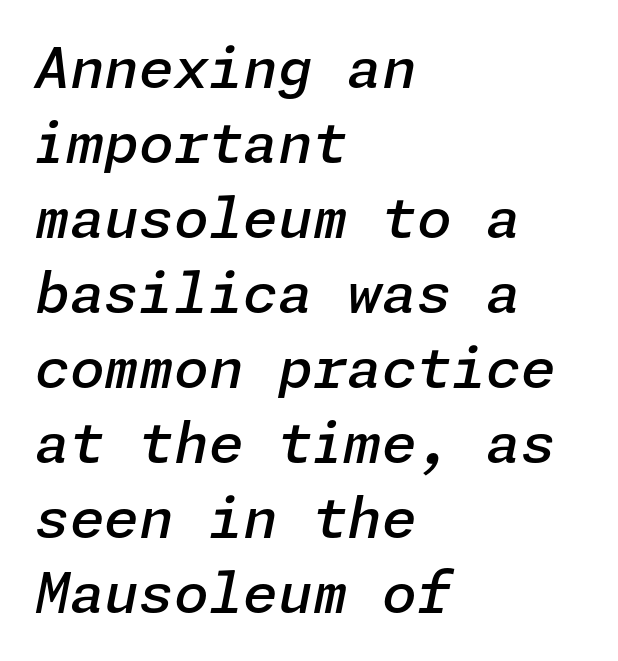
{"italic": "yes", "lean": "right", "slant_degrees": 11, "bold": "semi", "weight": "semibold", "width": "normal", "stroke_contrast": "low", "x_height": "medium", "underline": "no", "align": "left", "line_spacing": "normal", "line_spacing_ratio": 1.34, "letter_spacing": "normal", "letter_spacing_em": 0.0, "glyph_px": 56}
